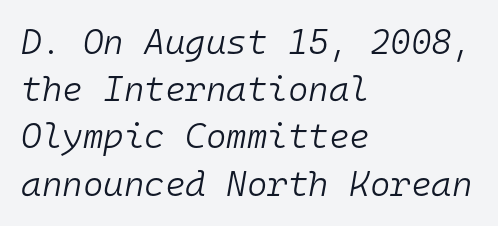
Q: Is the text bold? A: No.
Q: Is the text italic (slanted)? A: Yes, it leans right by about 10 degrees.
Q: Is the text underlined? A: No.
Q: How is the paragraph aligned? A: Left-aligned.
Q: Is the spacing between letters normal or unusually wide? A: Normal.
Q: Is the spacing between lines tight, normal or loose? A: Normal.
Q: Width (condensed, normal, or wide)? A: Normal.
Q: Stroke contrast? A: Low.
Q: x-height? A: Medium.
Q: Monospaced? A: Yes.
